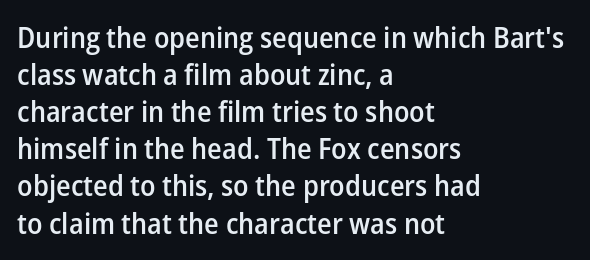
The rendering uses natural spacing where letterforms have individual widths. Classification — sans serif. The lettering stays uniformly vertical, giving the passage a roman look. Underlining? Definitely not there.
